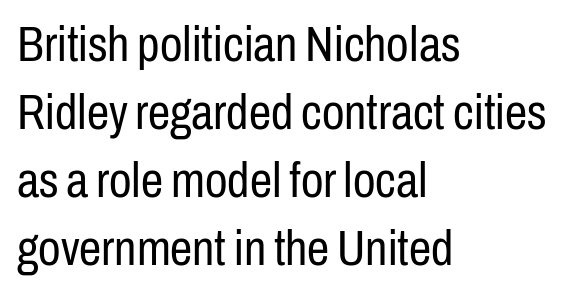
Q: Is the text bold? A: No.
Q: Is the text italic (slanted)? A: No, it is upright.
Q: Is the typeface a serif or a sans-serif typeface? A: Sans-serif.
Q: Is the text underlined? A: No.
Q: How is the paragraph aligned? A: Left-aligned.
Q: Is the spacing between letters normal or unusually wide? A: Normal.
Q: Is the spacing between lines tight, normal or loose? A: Normal.
Q: Width (condensed, normal, or wide)? A: Condensed.
Q: Stroke contrast? A: Low.
Q: x-height? A: Medium.
Q: Monospaced? A: No.
